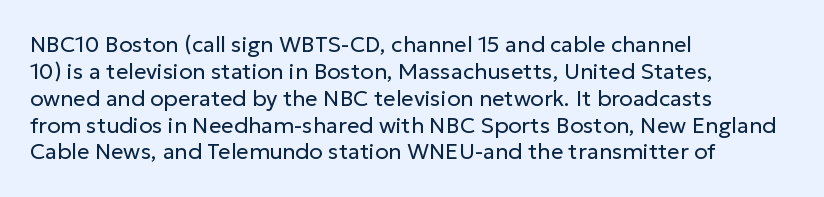
{"italic": "no", "bold": "no", "underline": "no", "align": "left", "line_spacing_ratio": 1.22, "letter_spacing": "normal", "letter_spacing_em": 0.0, "glyph_px": 22}
